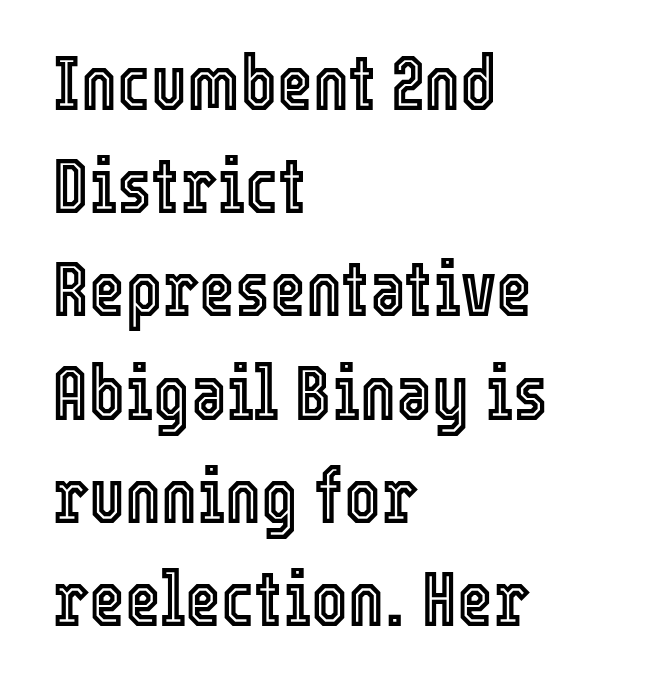
The area under the type is left untouched. Short and long lines alike share a common starting point at left. The rendering uses natural spacing where letterforms have individual widths. Ascenders rise straight up at ninety degrees. The face used here is rendered with its standard letterfit.
